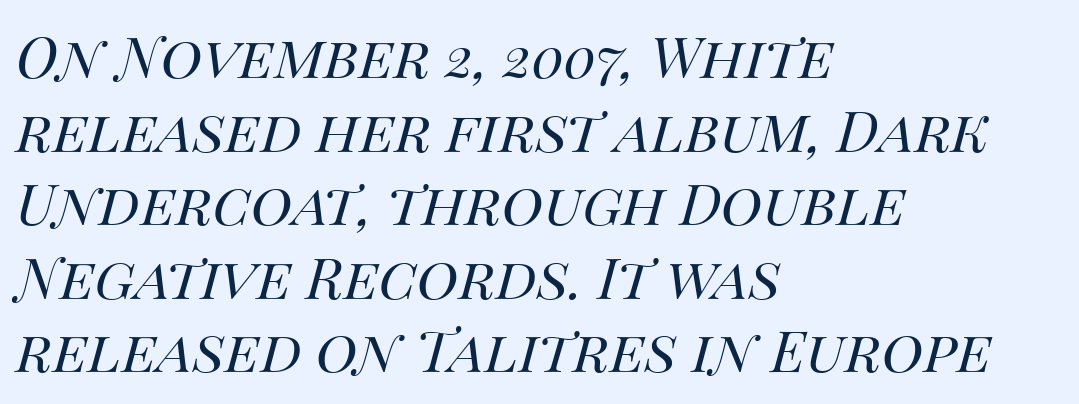
The image shows 57 px regular-weight type, italic (leaning right); set left-aligned, normal line spacing (1.29x), normal letter spacing, not underlined; medium stroke contrast and a large x-height.
